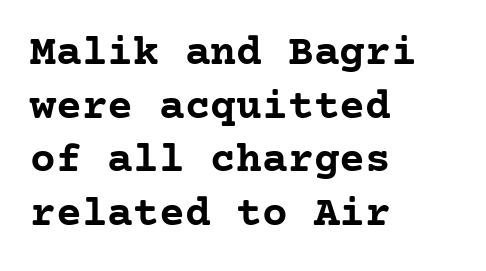
The passage shown is typeset with a serif family. One glance says typical: line gaps are just what's usual. Just letters on the line, the space beneath them empty. The glyphs have the mass of a bold cut. Tall strokes in this sample are plumb rather than angled. Students, note that the glyphs here touch the page at normal intervals.
